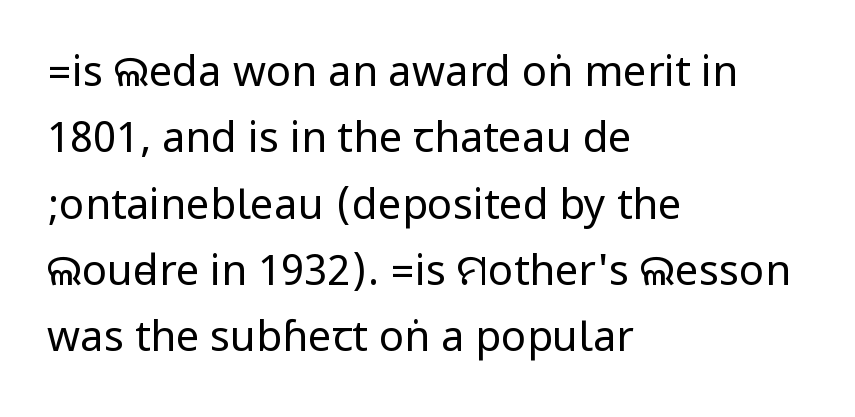
The image shows 42 px regular-weight, condensed sans-serif type, upright; set left-aligned, normal line spacing (1.58x), normal letter spacing, not underlined; low stroke contrast.
